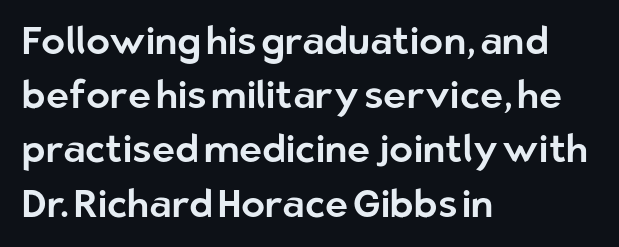
The area under the type is left untouched. A typesetter would call this proportional, since set widths differ per character. The leading is moderate, giving the passage an even texture. Notice how the stems are strictly vertical — no italics here.
